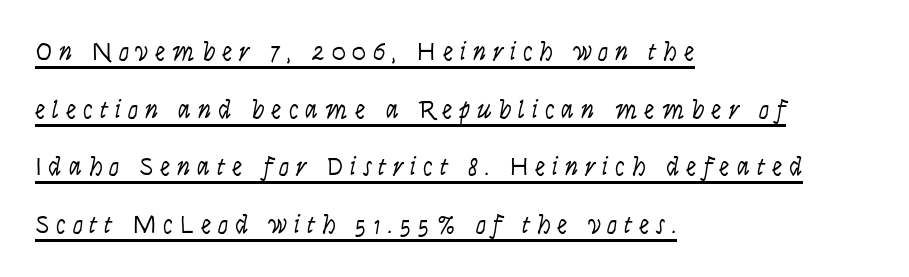
The image shows 26 px text type; set left-aligned, loose line spacing (2.22x), unusually wide letter spacing (+0.26 em), underlined.
